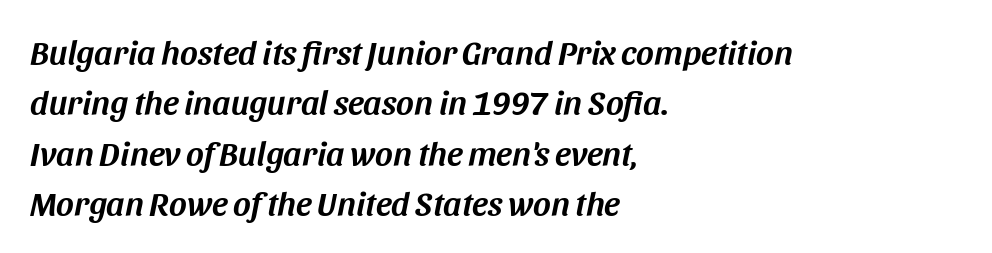
Q: Is the text italic (slanted)? A: Yes, it leans right by about 11 degrees.
Q: Is the text underlined? A: No.
Q: How is the paragraph aligned? A: Left-aligned.
Q: Is the spacing between letters normal or unusually wide? A: Normal.
Q: Is the spacing between lines tight, normal or loose? A: Normal.
Q: Width (condensed, normal, or wide)? A: Normal.
Q: Stroke contrast? A: Medium.
Q: x-height? A: Large.
Q: Monospaced? A: No.
